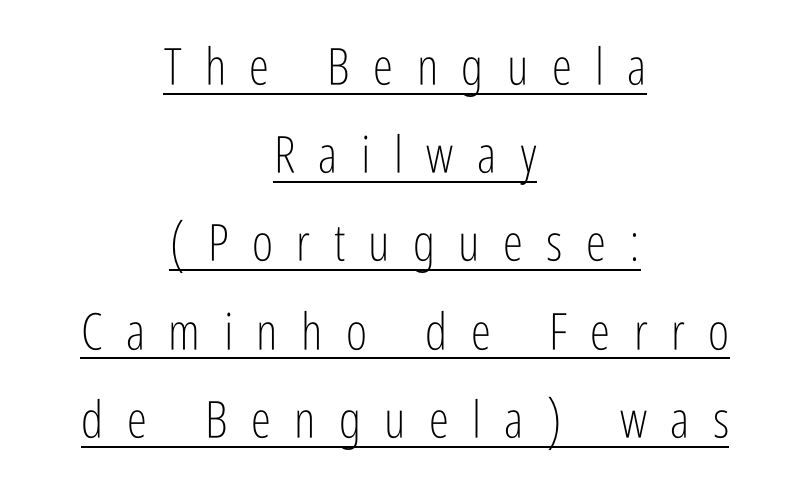
Q: Is the text bold? A: No.
Q: Is the text italic (slanted)? A: No, it is upright.
Q: Is the typeface a serif or a sans-serif typeface? A: Sans-serif.
Q: Is the text underlined? A: Yes.
Q: How is the paragraph aligned? A: Centered.
Q: Is the spacing between letters normal or unusually wide? A: Unusually wide.
Q: Width (condensed, normal, or wide)? A: Condensed.
Q: Stroke contrast? A: Low.
Q: x-height? A: Medium.
Q: Monospaced? A: No.
